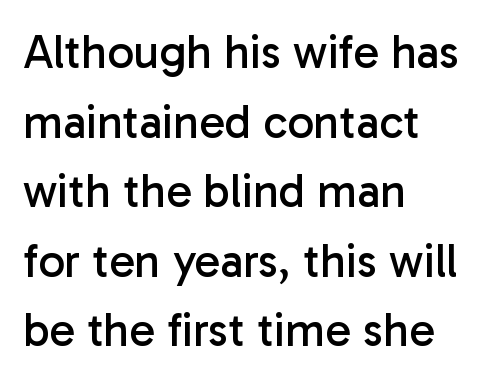
The image shows 47 px regular-weight sans-serif type, upright; set left-aligned, normal line spacing (1.48x), normal letter spacing, not underlined; low stroke contrast and a medium x-height.
